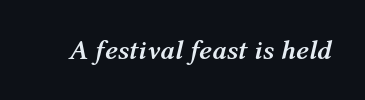
Q: Is the text bold? A: Yes.
Q: Is the text italic (slanted)? A: Yes, it leans right by about 12 degrees.
Q: Is the text underlined? A: No.
Q: Is the spacing between letters normal or unusually wide? A: Normal.
